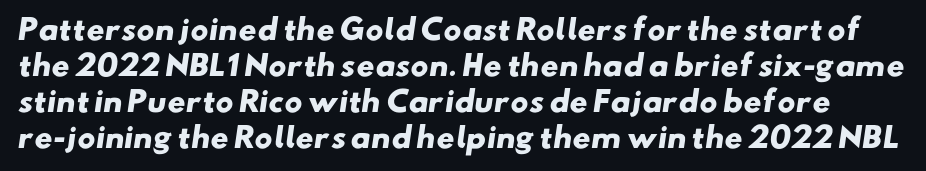
The image shows 28 px heavy, wide sans-serif type; set normal line spacing (1.28x), normal letter spacing, not underlined; low stroke contrast and a small x-height.
